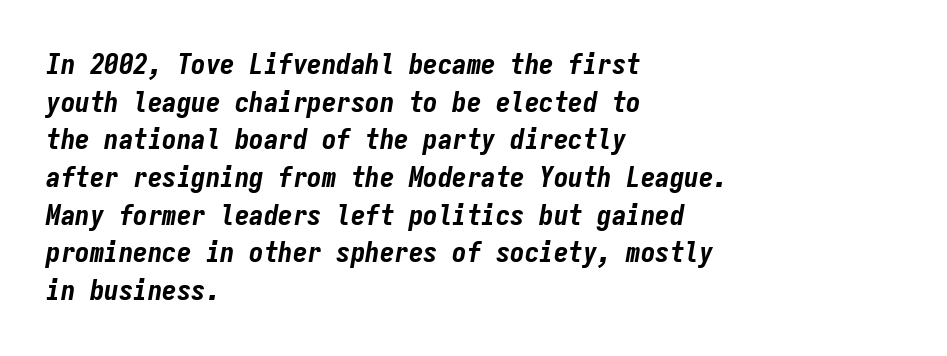
The image shows 29 px bold, condensed type, italic (leaning right), monospaced; set left-aligned, normal line spacing (1.3x), normal letter spacing, not underlined; low stroke contrast and a medium x-height.
